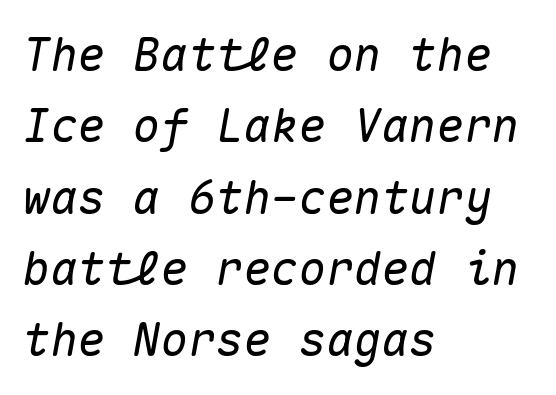
{"italic": "yes", "lean": "right", "slant_degrees": 10, "width": "normal", "stroke_contrast": "medium", "x_height": "medium", "monospaced": "yes", "underline": "no", "align": "left", "line_spacing": "normal", "line_spacing_ratio": 1.55, "letter_spacing": "normal", "letter_spacing_em": 0.0, "glyph_px": 46}
